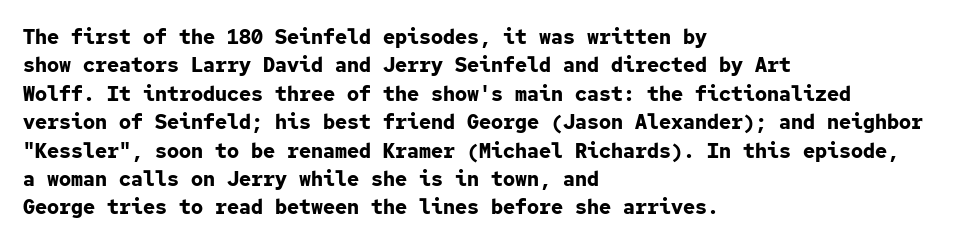
The image shows 20 px bold type, upright; set left-aligned, normal line spacing (1.42x), normal letter spacing, not underlined.
